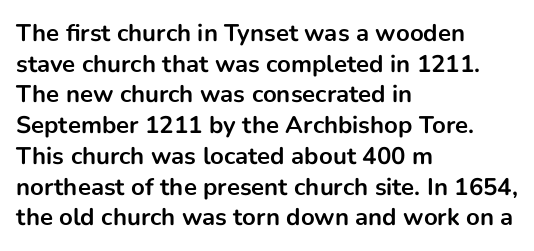
{"italic": "no", "bold": "yes", "underline": "no", "align": "left", "line_spacing": "normal", "line_spacing_ratio": 1.28, "letter_spacing": "normal", "letter_spacing_em": 0.0, "glyph_px": 24}
